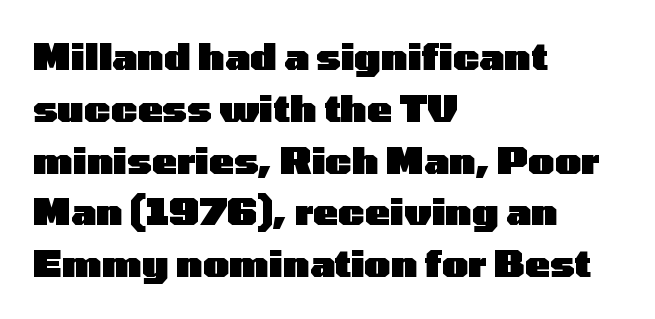
{"serif": "no", "italic": "no", "bold": "yes", "weight": "heavy", "width": "wide", "stroke_contrast": "low", "x_height": "medium", "monospaced": "no", "underline": "no", "align": "left", "line_spacing": "normal", "line_spacing_ratio": 1.4, "letter_spacing": "normal", "letter_spacing_em": 0.0, "glyph_px": 37}
